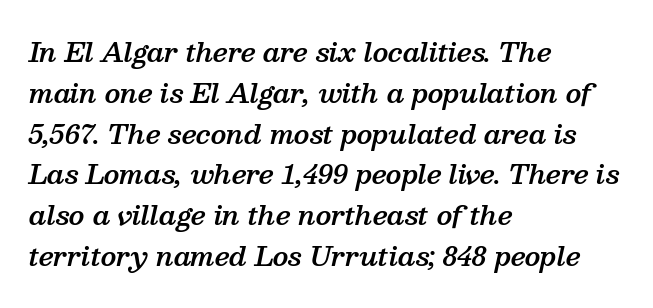
The image shows 26 px text type, italic (leaning right); set left-aligned, normal line spacing (1.57x), normal letter spacing, not underlined.
